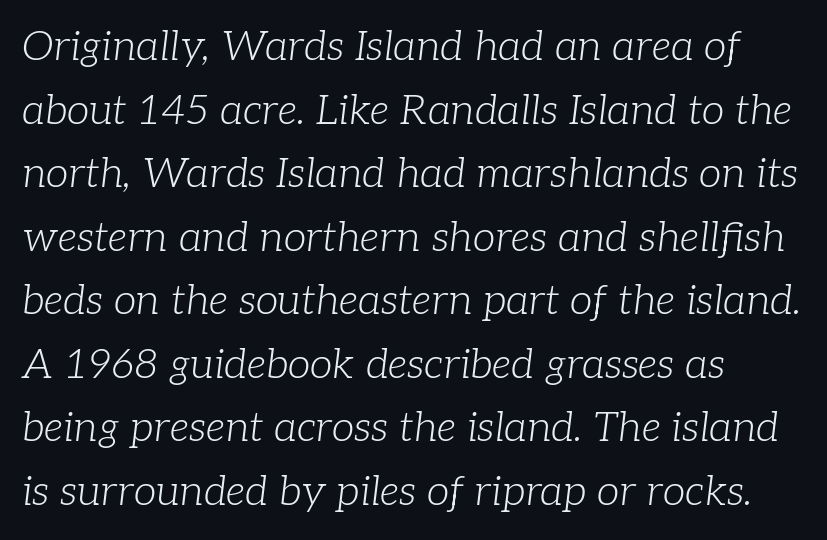
{"serif": "yes", "italic": "yes", "lean": "right", "slant_degrees": 7, "bold": "no", "weight": "light", "width": "normal", "stroke_contrast": "low", "x_height": "medium", "monospaced": "no", "underline": "no", "align": "left", "line_spacing": "normal", "line_spacing_ratio": 1.55, "letter_spacing": "normal", "letter_spacing_em": 0.0, "glyph_px": 41}
